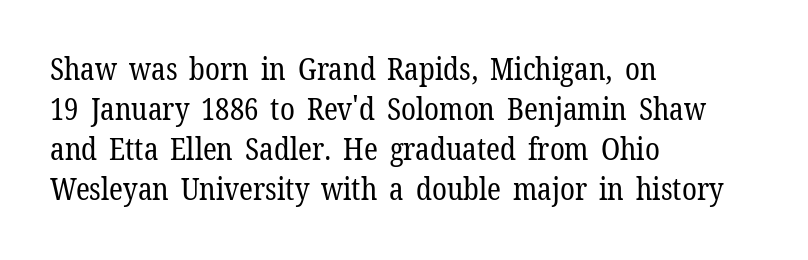
{"serif": "yes", "italic": "no", "bold": "no", "weight": "regular", "width": "normal", "stroke_contrast": "low", "x_height": "medium", "monospaced": "no", "underline": "no", "align": "left", "line_spacing": "normal", "line_spacing_ratio": 1.33, "letter_spacing": "normal", "letter_spacing_em": 0.0, "glyph_px": 30}
